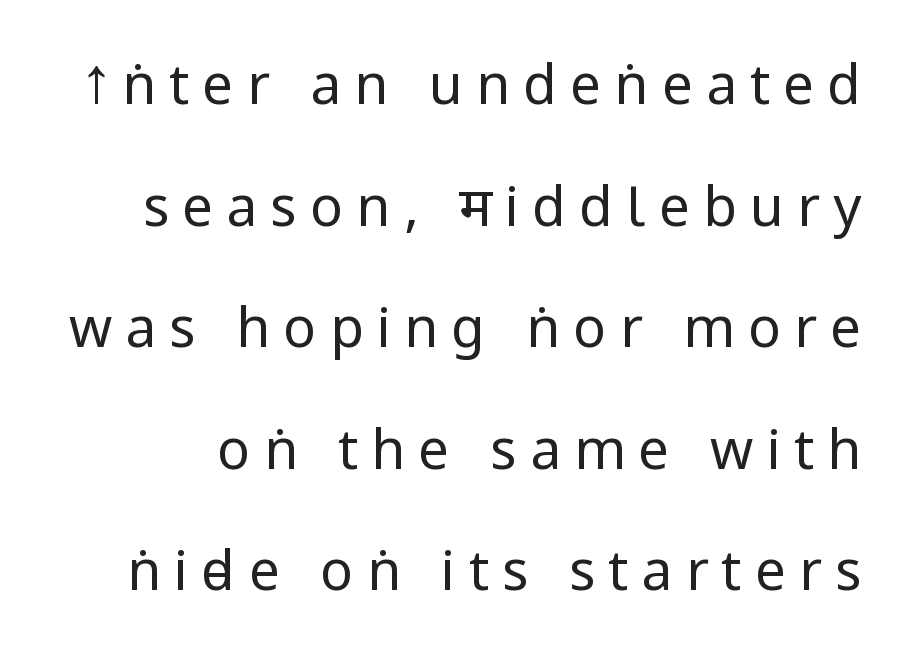
Q: Is the text bold? A: No.
Q: Is the text italic (slanted)? A: No, it is upright.
Q: Is the typeface a serif or a sans-serif typeface? A: Sans-serif.
Q: Is the text underlined? A: No.
Q: Is the spacing between letters normal or unusually wide? A: Unusually wide.
Q: Is the spacing between lines tight, normal or loose? A: Loose.
Q: Width (condensed, normal, or wide)? A: Condensed.
Q: Stroke contrast? A: Low.
Q: x-height? A: Large.
Q: Monospaced? A: No.
